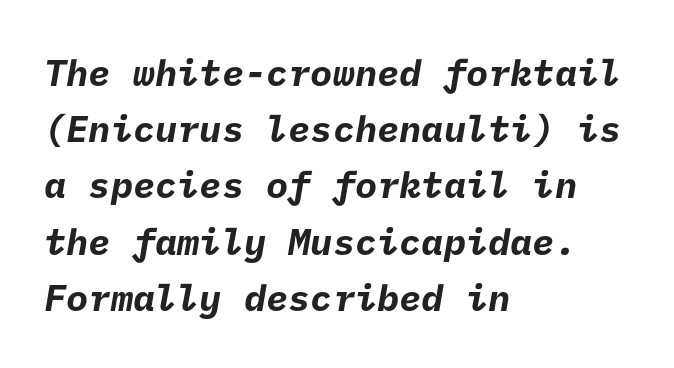
Q: Is the text bold? A: Yes.
Q: Is the typeface a serif or a sans-serif typeface? A: Sans-serif.
Q: Is the text underlined? A: No.
Q: How is the paragraph aligned? A: Left-aligned.
Q: Is the spacing between letters normal or unusually wide? A: Normal.
Q: Is the spacing between lines tight, normal or loose? A: Normal.
Q: Width (condensed, normal, or wide)? A: Normal.
Q: Stroke contrast? A: Low.
Q: x-height? A: Medium.
